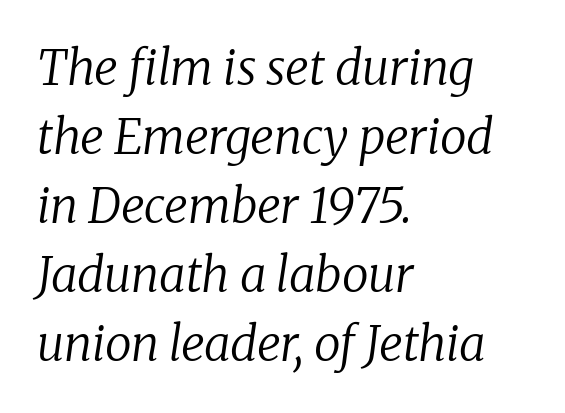
The image shows 48 px regular-weight serif type, italic (leaning right); set left-aligned, normal line spacing (1.44x), normal letter spacing, not underlined; low stroke contrast and a medium x-height.
